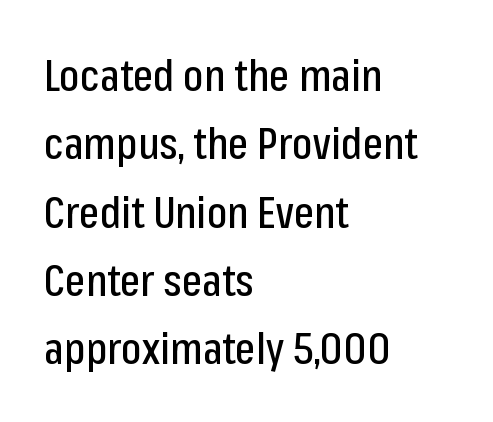
{"serif": "no", "italic": "no", "width": "condensed", "stroke_contrast": "low", "x_height": "medium", "monospaced": "no", "underline": "no", "align": "left", "line_spacing": "normal", "line_spacing_ratio": 1.59, "letter_spacing": "normal", "letter_spacing_em": 0.0, "glyph_px": 43}
